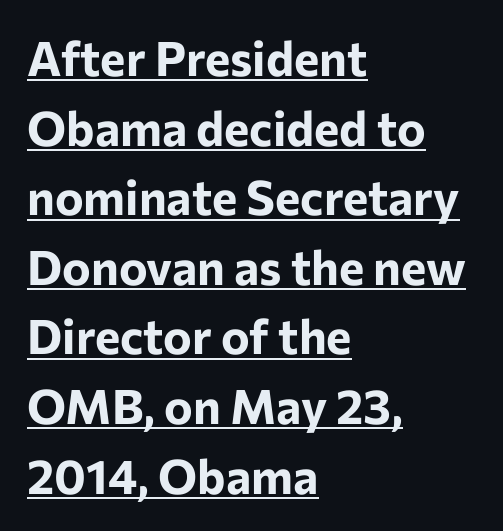
{"serif": "no", "italic": "no", "bold": "yes", "weight": "bold", "width": "normal", "stroke_contrast": "low", "x_height": "medium", "monospaced": "no", "underline": "yes", "align": "left", "line_spacing": "normal", "line_spacing_ratio": 1.45, "letter_spacing": "normal", "letter_spacing_em": 0.0, "glyph_px": 48}
